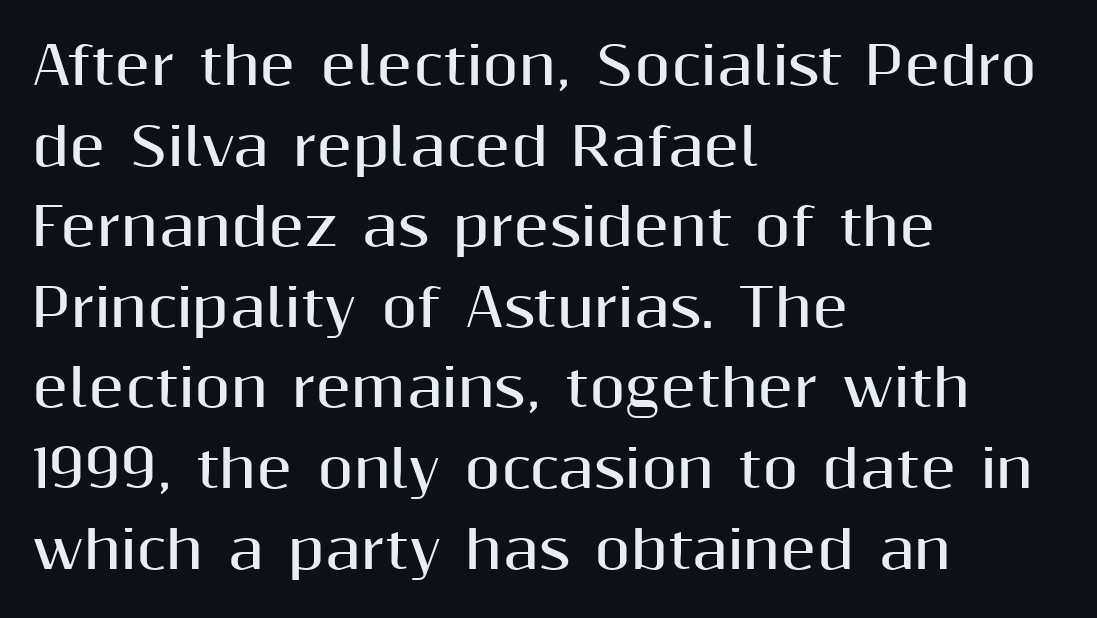
{"serif": "no", "italic": "no", "bold": "yes", "weight": "bold", "width": "normal", "stroke_contrast": "medium", "x_height": "medium", "monospaced": "no", "underline": "no", "align": "left", "line_spacing": "normal", "line_spacing_ratio": 1.55, "letter_spacing": "normal", "letter_spacing_em": 0.0, "glyph_px": 52}
